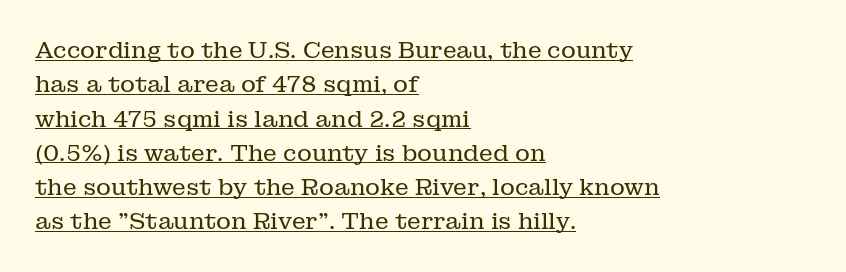
Every stem runs plumb, perpendicular to the baseline. Is the block centered? No — it sits flush against the left margin. No chunkiness to these letters — they're not bold. Students, observe: this is what conventionally led text looks like. Quick note: underline on. How are the letters spaced? Ordinarily, with no added tracking.
